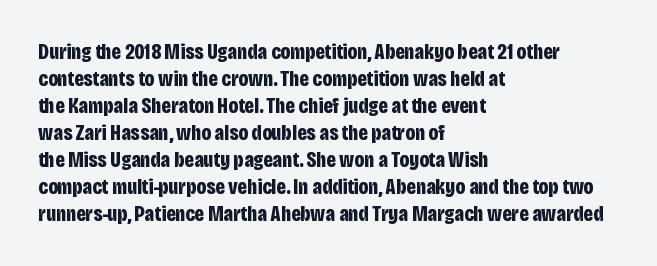
{"italic": "no", "bold": "yes", "underline": "no", "align": "left", "line_spacing_ratio": 1.23, "letter_spacing": "normal", "letter_spacing_em": 0.0, "glyph_px": 22}
